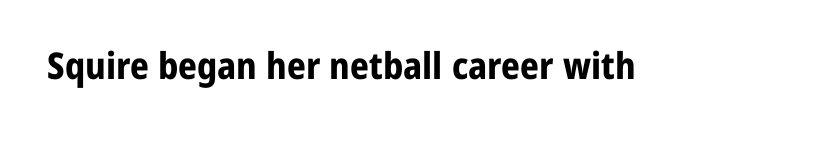
{"serif": "no", "italic": "no", "bold": "yes", "weight": "bold", "width": "normal", "stroke_contrast": "low", "x_height": "medium", "monospaced": "no", "underline": "no", "letter_spacing": "normal", "letter_spacing_em": 0.0, "glyph_px": 37}
